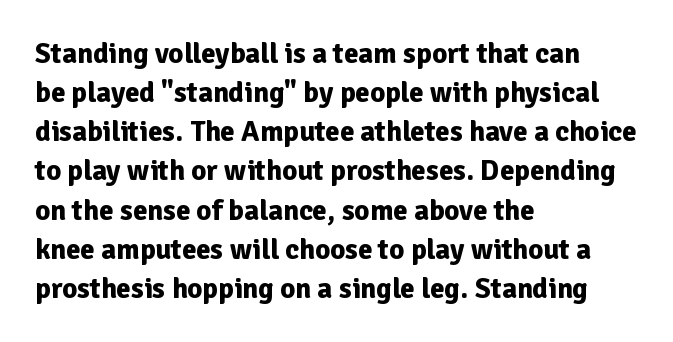
{"serif": "no", "italic": "no", "bold": "yes", "weight": "bold", "width": "normal", "stroke_contrast": "low", "x_height": "medium", "monospaced": "no", "underline": "no", "align": "left", "line_spacing": "normal", "line_spacing_ratio": 1.35, "letter_spacing": "normal", "letter_spacing_em": 0.0, "glyph_px": 29}
